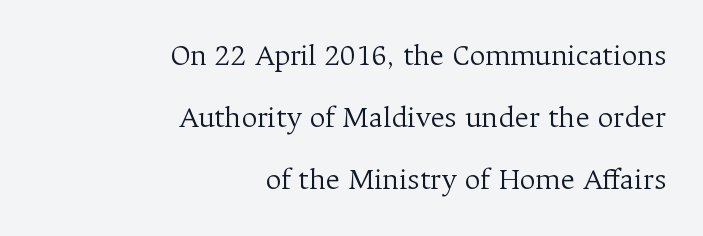
In terms of leading, this rendering errs on the spacious side. The specimen reads as upright at a glance. Standard letterfit; no display-style spreading of the glyphs. Does the copy run flush right? Yes — the right margin is perfectly even.
